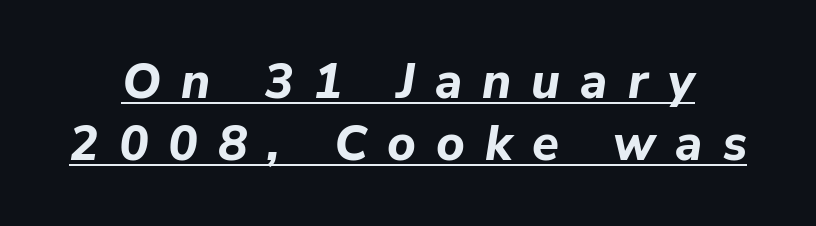
{"italic": "yes", "lean": "right", "slant_degrees": 9, "bold": "yes", "weight": "bold", "width": "normal", "stroke_contrast": "low", "x_height": "medium", "monospaced": "no", "underline": "yes", "line_spacing": "normal", "line_spacing_ratio": 1.26, "letter_spacing": "wide", "letter_spacing_em": 0.41, "glyph_px": 49}
